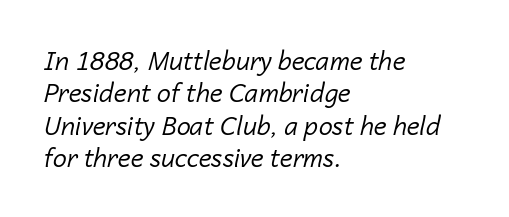
The image shows 25 px text type, italic (leaning right); set left-aligned, normal line spacing (1.3x), normal letter spacing, not underlined.
